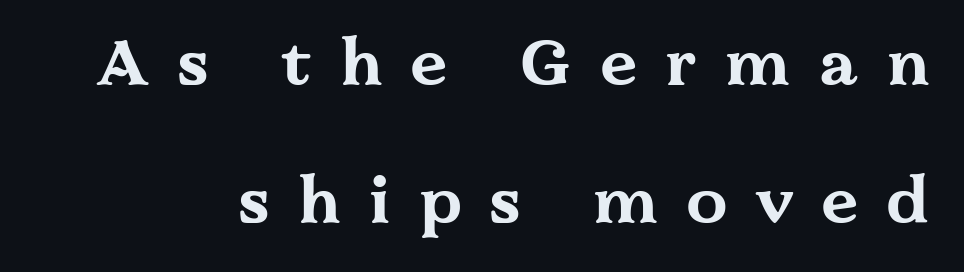
{"serif": "yes", "italic": "no", "bold": "yes", "weight": "bold", "width": "wide", "stroke_contrast": "medium", "x_height": "medium", "monospaced": "no", "underline": "no", "line_spacing": "loose", "line_spacing_ratio": 2.12, "letter_spacing": "wide", "letter_spacing_em": 0.44, "glyph_px": 65}
